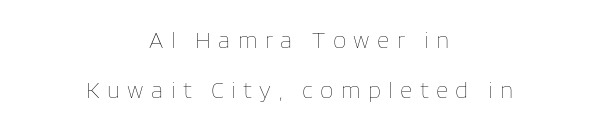
The image shows 24 px text type, upright; set centered, loose line spacing (2.08x), unusually wide letter spacing (+0.31 em), not underlined.
